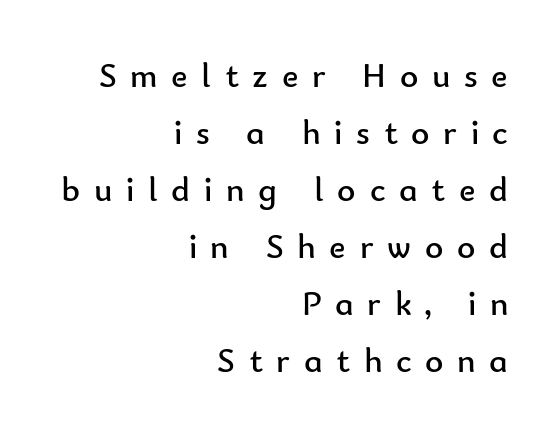
{"serif": "no", "italic": "no", "bold": "no", "weight": "regular", "width": "normal", "stroke_contrast": "low", "x_height": "small", "monospaced": "no", "underline": "no", "align": "right", "line_spacing": "normal", "line_spacing_ratio": 1.63, "letter_spacing": "wide", "letter_spacing_em": 0.39, "glyph_px": 35}
